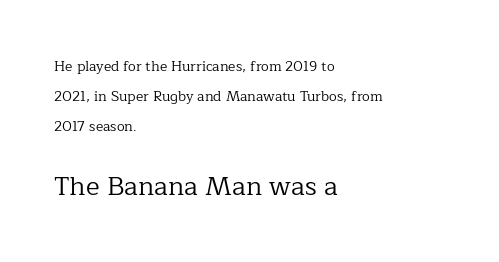
Ordinary non-slanted type is in use. Heft: none added — not bold. Each row of text sits above clean, open space. Honestly, the rows look like they've been pulled way apart. Visually, the bottom section dominates because its glyphs are scaled up.
